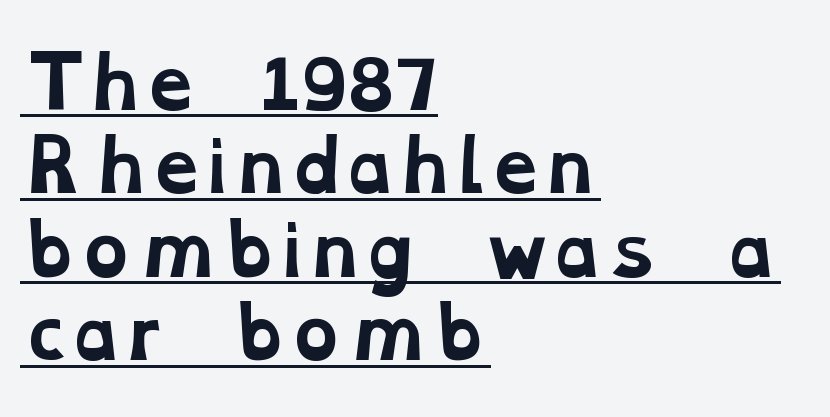
The image shows 69 px bold, wide serif type; set left-aligned, line spacing 1.21x, normal letter spacing, underlined; low stroke contrast and a medium x-height.
